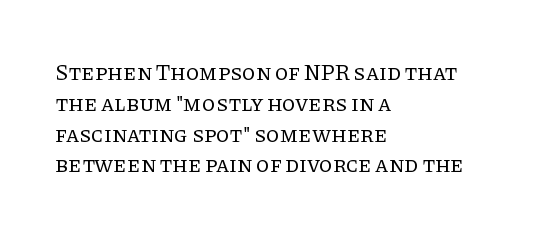
Summary of vertical rhythm: regular, with standard interline spacing. Short note: letters normally spaced. The font's upright variant was chosen for this text. Casual observation: everything's shoved over to the left.
